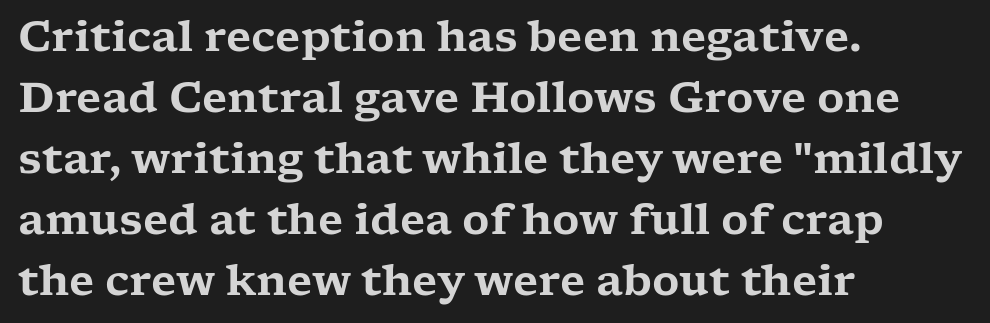
Q: Is the text italic (slanted)? A: No, it is upright.
Q: Is the typeface a serif or a sans-serif typeface? A: Serif.
Q: Is the text underlined? A: No.
Q: How is the paragraph aligned? A: Left-aligned.
Q: Is the spacing between letters normal or unusually wide? A: Normal.
Q: Is the spacing between lines tight, normal or loose? A: Normal.
Q: Width (condensed, normal, or wide)? A: Wide.
Q: Stroke contrast? A: Low.
Q: x-height? A: Medium.
Q: Monospaced? A: No.
